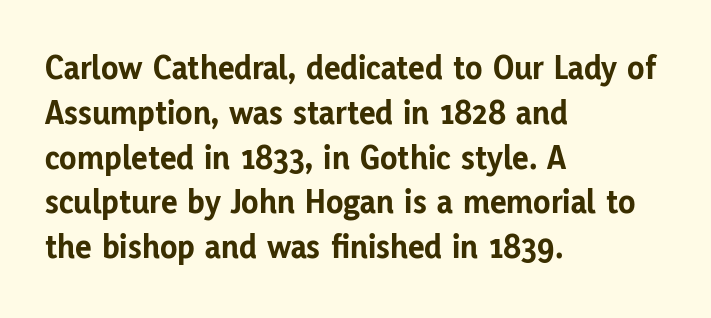
Q: Is the text bold? A: Yes.
Q: Is the text italic (slanted)? A: No, it is upright.
Q: Is the typeface a serif or a sans-serif typeface? A: Sans-serif.
Q: Is the text underlined? A: No.
Q: How is the paragraph aligned? A: Left-aligned.
Q: Is the spacing between letters normal or unusually wide? A: Normal.
Q: Is the spacing between lines tight, normal or loose? A: Normal.
Q: Width (condensed, normal, or wide)? A: Normal.
Q: Stroke contrast? A: Low.
Q: x-height? A: Medium.
Q: Monospaced? A: No.
